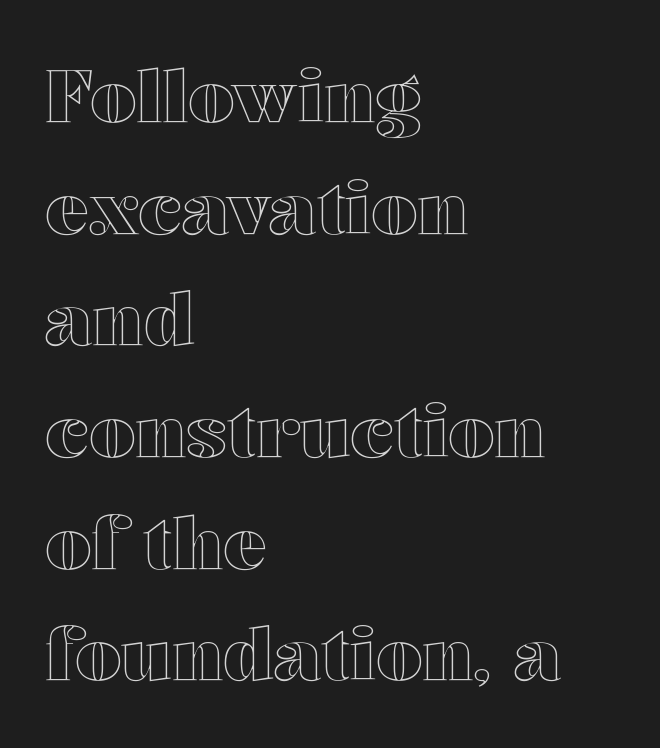
Q: Is the text italic (slanted)? A: No, it is upright.
Q: Is the text underlined? A: No.
Q: How is the paragraph aligned? A: Left-aligned.
Q: Is the spacing between letters normal or unusually wide? A: Normal.
Q: Is the spacing between lines tight, normal or loose? A: Normal.
Q: Width (condensed, normal, or wide)? A: Wide.
Q: x-height? A: Medium.
Q: Monospaced? A: No.
